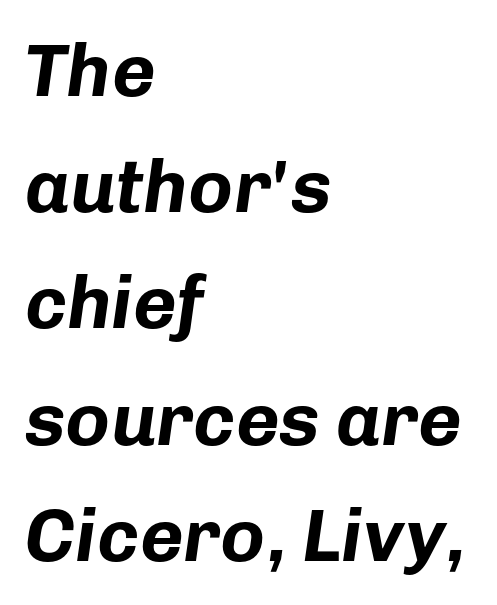
The image shows 75 px bold type, italic (leaning right); set left-aligned, normal line spacing (1.55x), normal letter spacing, not underlined; low stroke contrast and a medium x-height.
